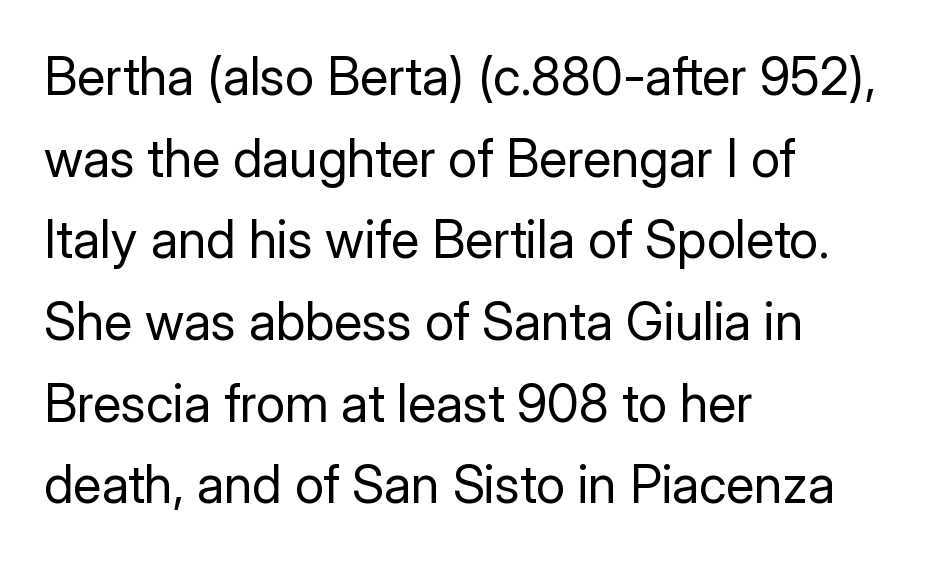
{"serif": "no", "italic": "no", "bold": "no", "weight": "regular", "width": "normal", "stroke_contrast": "low", "x_height": "medium", "monospaced": "no", "underline": "no", "align": "left", "line_spacing": "normal", "line_spacing_ratio": 1.57, "letter_spacing": "normal", "letter_spacing_em": 0.0, "glyph_px": 52}
